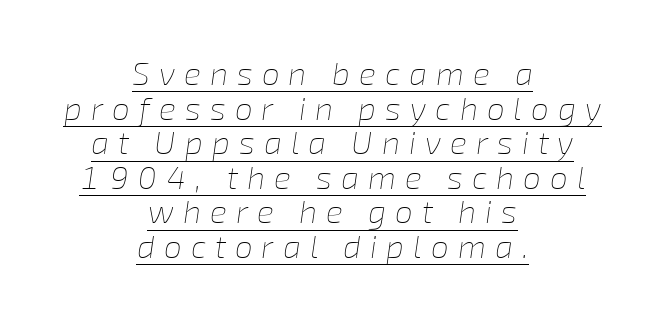
Q: Is the text bold? A: No.
Q: Is the text italic (slanted)? A: Yes, it leans right by about 8 degrees.
Q: Is the text underlined? A: Yes.
Q: How is the paragraph aligned? A: Centered.
Q: Is the spacing between letters normal or unusually wide? A: Unusually wide.
Q: Is the spacing between lines tight, normal or loose? A: Tight.
Q: Width (condensed, normal, or wide)? A: Normal.
Q: Stroke contrast? A: Low.
Q: x-height? A: Medium.
Q: Monospaced? A: No.
